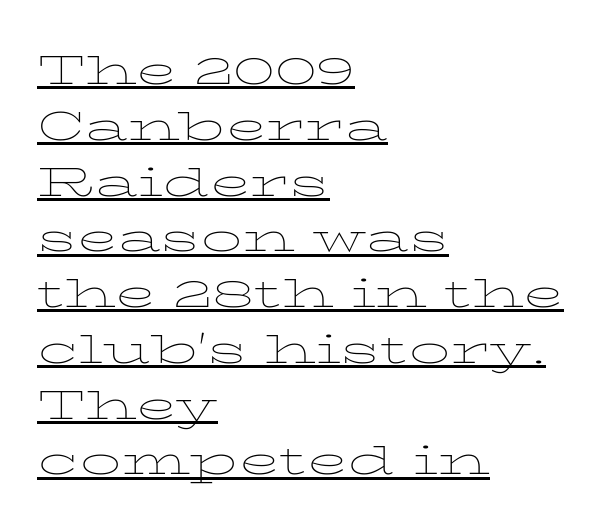
The image shows 41 px thin, wide serif type, upright; set left-aligned, normal line spacing (1.36x), normal letter spacing, underlined; low stroke contrast and a medium x-height.
